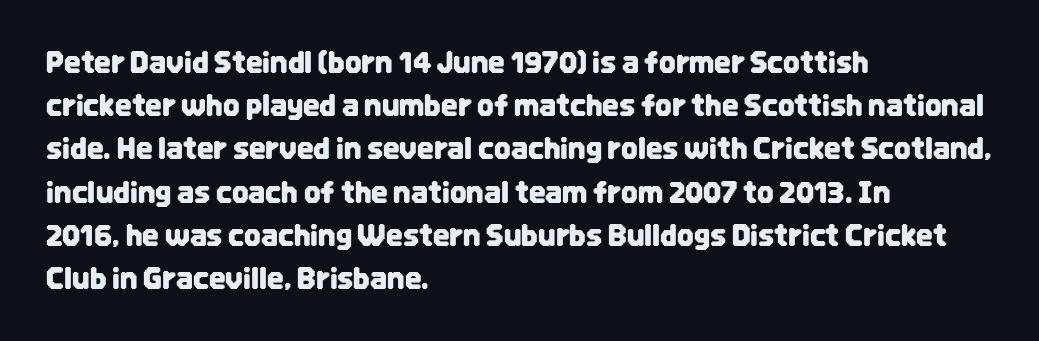
Each row of text sits above clean, open space. Each letter keeps its own natural width here, so spacing adapts to shape. The axis of the letterforms is exactly vertical. Grotesque or geometric, the face here clearly has no serifs. Short note: letters normally spaced. Reading down the block, your eye returns to a fixed left position each line.
